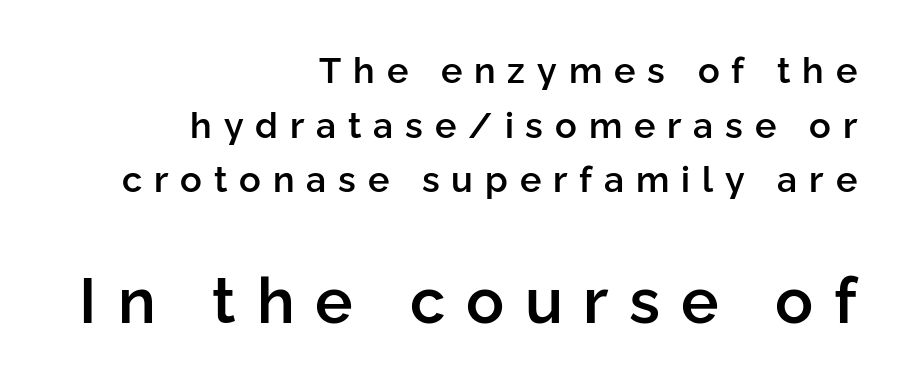
In this sample the second text group is rendered at the bigger scale. Rows of type keep a routine distance in the vertical direction. The letters stand upright; this is a roman face. The passage shown is semibold, sitting just below true bold. The rag falls on the left side of this text block.
